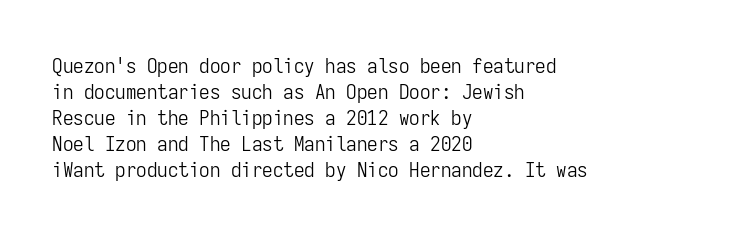
The image shows 21 px text type, upright; set left-aligned, line spacing 1.24x, normal letter spacing, not underlined.
